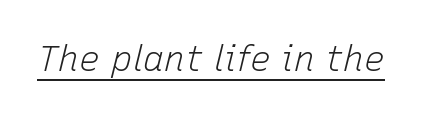
Q: Is the text bold? A: No.
Q: Is the text italic (slanted)? A: Yes, it leans right by about 15 degrees.
Q: Is the text underlined? A: Yes.
Q: Is the spacing between letters normal or unusually wide? A: Normal.
Q: Width (condensed, normal, or wide)? A: Normal.
Q: Stroke contrast? A: Low.
Q: x-height? A: Medium.
Q: Monospaced? A: No.
